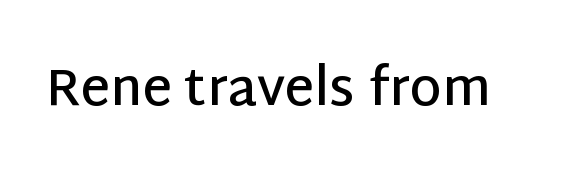
{"serif": "no", "italic": "no", "bold": "semi", "weight": "semibold", "width": "normal", "stroke_contrast": "low", "x_height": "large", "monospaced": "no", "underline": "no", "letter_spacing": "normal", "letter_spacing_em": 0.0, "glyph_px": 51}
